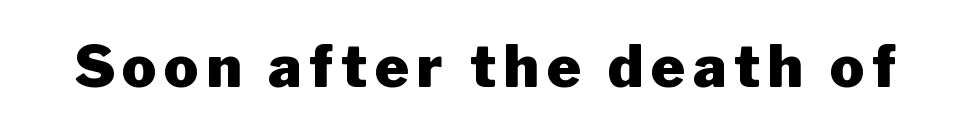
The image shows 58 px heavy sans-serif type, upright; set not underlined; low stroke contrast and a medium x-height.
